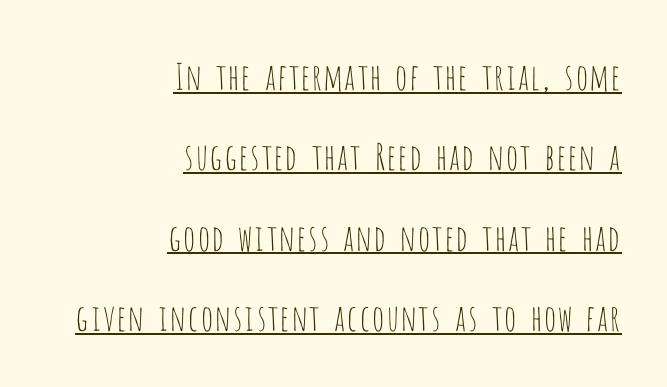
{"serif": "no", "italic": "no", "bold": "no", "weight": "thin", "width": "condensed", "stroke_contrast": "low", "x_height": "large", "monospaced": "no", "underline": "yes", "align": "right", "line_spacing": "loose", "line_spacing_ratio": 2.23, "letter_spacing": "normal", "letter_spacing_em": 0.0, "glyph_px": 36}
